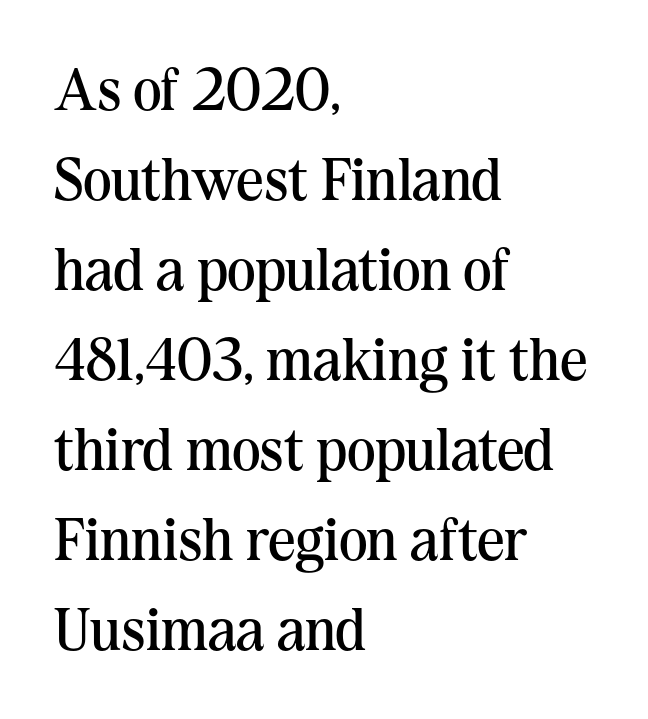
Is there any slant? The stems are plumb. The strip under each line holds only bare page. The font family rendered here belongs to the serif group. The letters sit at their default tracking, neither squeezed nor spread. Weight: regular or lighter. Horizontal bands of white between lines are of average thickness.
